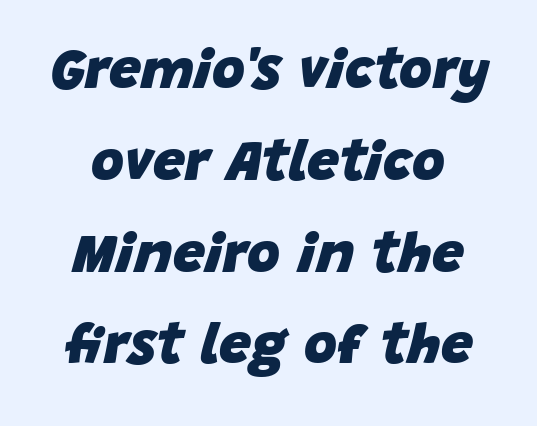
{"italic": "yes", "lean": "right", "slant_degrees": 15, "bold": "yes", "weight": "heavy", "width": "normal", "stroke_contrast": "low", "x_height": "large", "monospaced": "no", "underline": "no", "line_spacing": "normal", "line_spacing_ratio": 1.61, "letter_spacing": "normal", "letter_spacing_em": 0.0, "glyph_px": 57}
